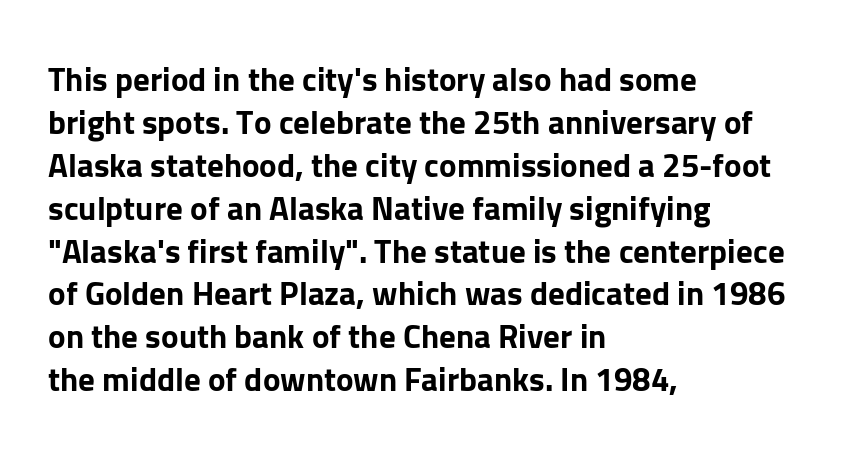
{"serif": "no", "italic": "no", "bold": "yes", "weight": "bold", "width": "normal", "stroke_contrast": "low", "x_height": "medium", "monospaced": "no", "underline": "no", "align": "left", "line_spacing": "normal", "line_spacing_ratio": 1.3, "letter_spacing": "normal", "letter_spacing_em": 0.0, "glyph_px": 33}
